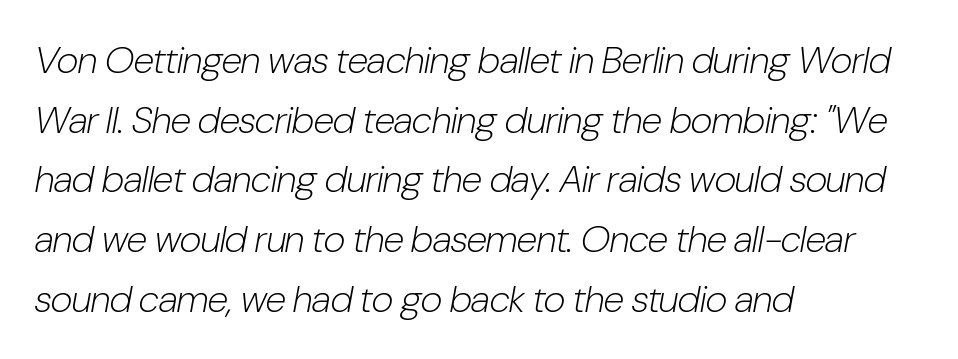
Q: Is the text bold? A: No.
Q: Is the text italic (slanted)? A: Yes, it leans right by about 10 degrees.
Q: Is the text underlined? A: No.
Q: How is the paragraph aligned? A: Left-aligned.
Q: Is the spacing between letters normal or unusually wide? A: Normal.
Q: Is the spacing between lines tight, normal or loose? A: Normal.
Q: Width (condensed, normal, or wide)? A: Condensed.
Q: Stroke contrast? A: Low.
Q: x-height? A: Medium.
Q: Monospaced? A: No.
